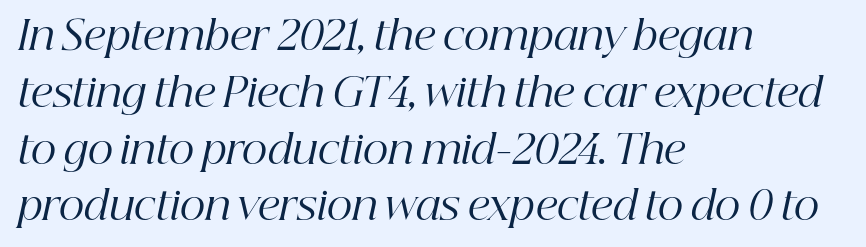
The image shows 40 px regular-weight serif type, italic (leaning right); set left-aligned, normal line spacing (1.42x), normal letter spacing, not underlined; high stroke contrast and a medium x-height.
